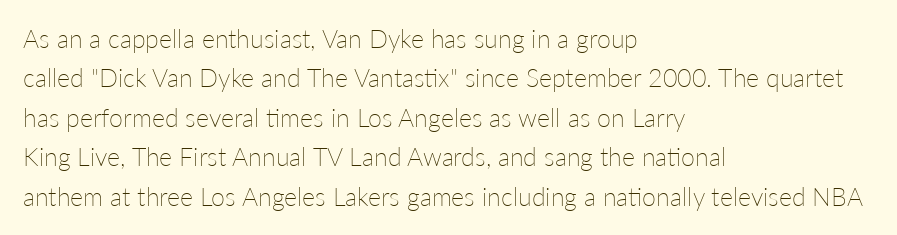
Q: Is the text bold? A: No.
Q: Is the text italic (slanted)? A: No, it is upright.
Q: Is the text underlined? A: No.
Q: How is the paragraph aligned? A: Left-aligned.
Q: Is the spacing between letters normal or unusually wide? A: Normal.
Q: Is the spacing between lines tight, normal or loose? A: Normal.
